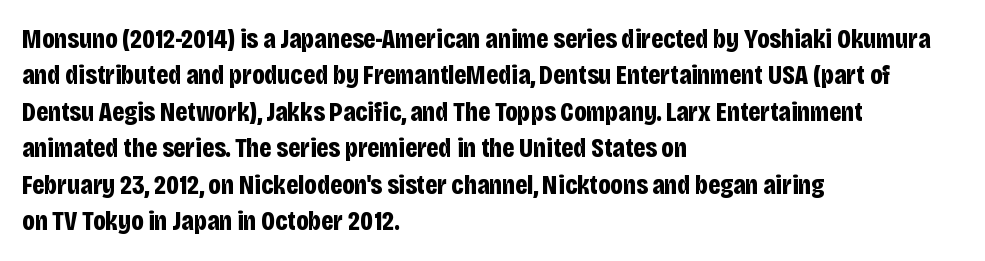
The image shows 27 px bold type, upright; set left-aligned, normal line spacing (1.35x), normal letter spacing, not underlined.
